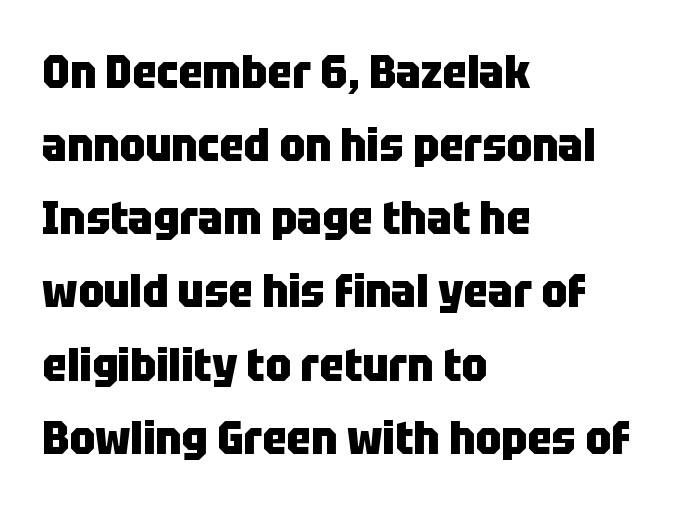
{"serif": "no", "italic": "no", "bold": "yes", "weight": "heavy", "width": "condensed", "stroke_contrast": "low", "x_height": "large", "monospaced": "no", "underline": "no", "align": "left", "line_spacing": "normal", "line_spacing_ratio": 1.59, "letter_spacing": "normal", "letter_spacing_em": 0.0, "glyph_px": 46}
